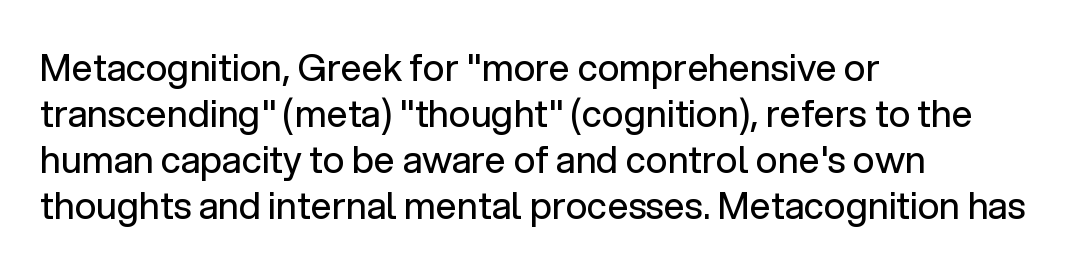
Q: Is the text bold? A: No.
Q: Is the text italic (slanted)? A: No, it is upright.
Q: Is the typeface a serif or a sans-serif typeface? A: Sans-serif.
Q: Is the text underlined? A: No.
Q: How is the paragraph aligned? A: Left-aligned.
Q: Is the spacing between letters normal or unusually wide? A: Normal.
Q: Width (condensed, normal, or wide)? A: Normal.
Q: Stroke contrast? A: Low.
Q: x-height? A: Medium.
Q: Monospaced? A: No.
